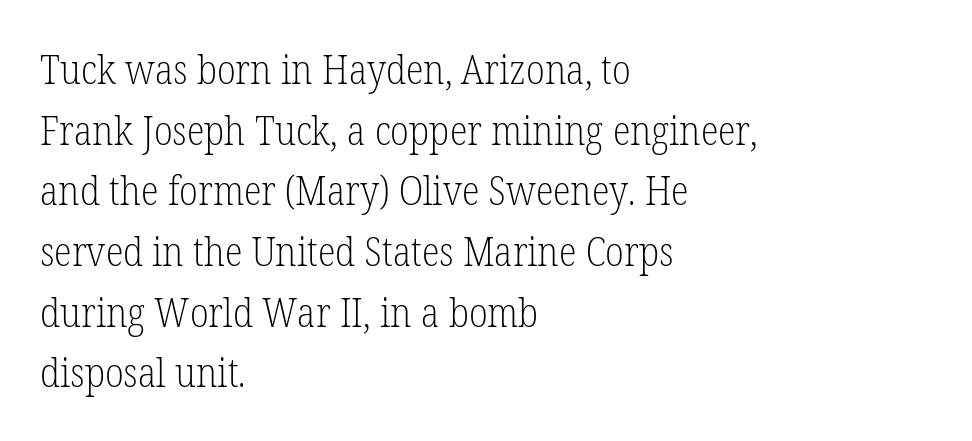
The image shows 41 px light, condensed serif type, upright; set left-aligned, normal line spacing (1.48x), normal letter spacing, not underlined; low stroke contrast and a medium x-height.
